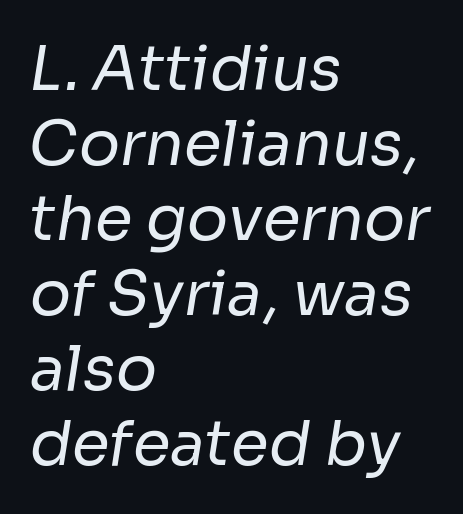
{"serif": "no", "bold": "no", "weight": "regular", "width": "normal", "stroke_contrast": "low", "x_height": "medium", "monospaced": "no", "underline": "no", "align": "left", "line_spacing_ratio": 1.23, "letter_spacing": "normal", "letter_spacing_em": 0.0, "glyph_px": 61}
